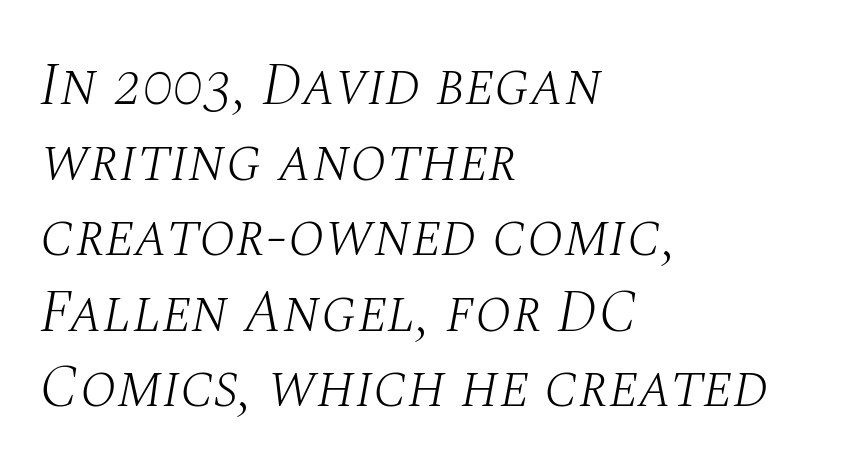
The image shows 60 px light serif type, italic (leaning right); set left-aligned, normal line spacing (1.26x), normal letter spacing, not underlined; medium stroke contrast and a large x-height.
